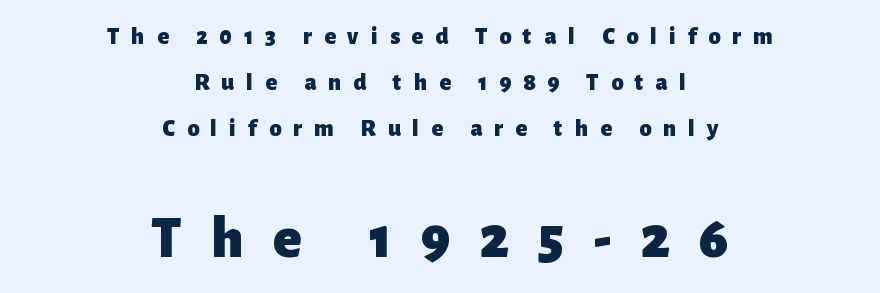
Q: Is the text bold? A: Yes.
Q: Is the text italic (slanted)? A: No, it is upright.
Q: Is the typeface a serif or a sans-serif typeface? A: Sans-serif.
Q: Is the text underlined? A: No.
Q: How is the paragraph aligned? A: Centered.
Q: Is the spacing between letters normal or unusually wide? A: Unusually wide.
Q: Is the spacing between lines tight, normal or loose? A: Loose.
Q: Which block of text is set in a larger size, the first (top) or the second (bottom)? A: The second (bottom) one.
Q: Width (condensed, normal, or wide)? A: Normal.
Q: Stroke contrast? A: Low.
Q: x-height? A: Medium.
Q: Monospaced? A: No.
